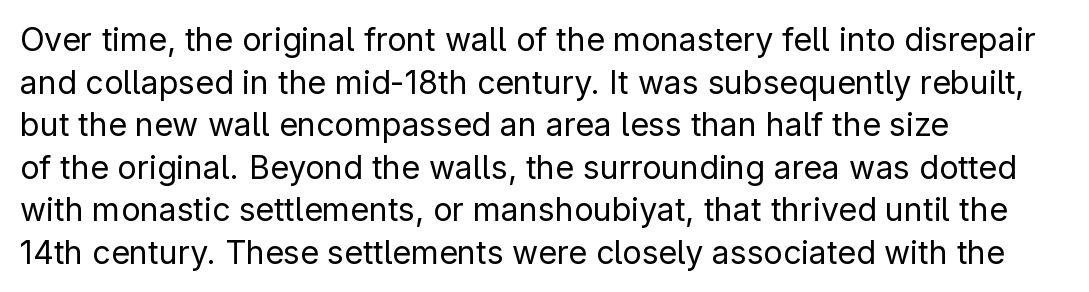
Q: Is the text bold? A: No.
Q: Is the text italic (slanted)? A: No, it is upright.
Q: Is the typeface a serif or a sans-serif typeface? A: Sans-serif.
Q: Is the text underlined? A: No.
Q: How is the paragraph aligned? A: Left-aligned.
Q: Is the spacing between letters normal or unusually wide? A: Normal.
Q: Is the spacing between lines tight, normal or loose? A: Normal.
Q: Width (condensed, normal, or wide)? A: Normal.
Q: Stroke contrast? A: Low.
Q: x-height? A: Medium.
Q: Monospaced? A: No.
